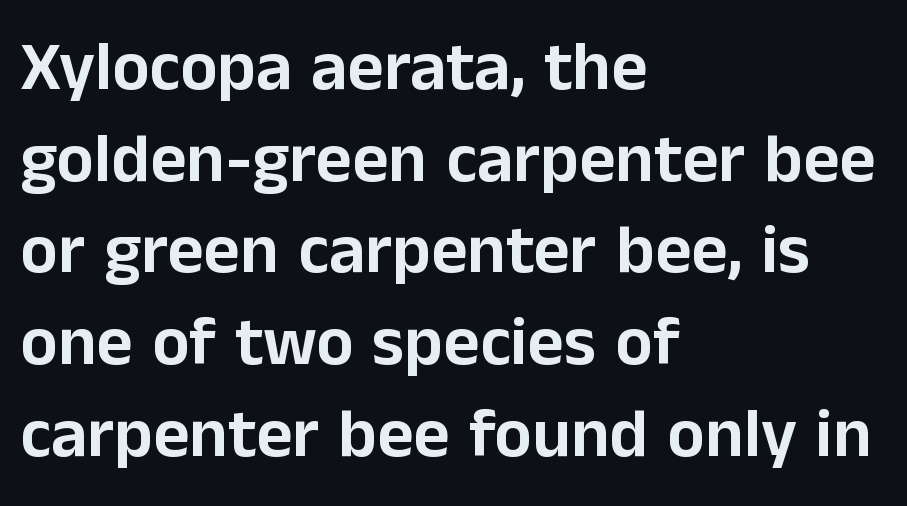
{"serif": "no", "italic": "no", "width": "normal", "stroke_contrast": "low", "x_height": "medium", "monospaced": "no", "underline": "no", "align": "left", "line_spacing": "normal", "line_spacing_ratio": 1.31, "letter_spacing": "normal", "letter_spacing_em": 0.0, "glyph_px": 70}
